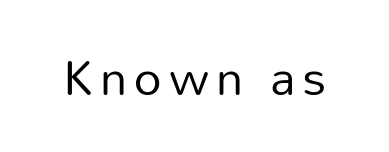
Do the letters lean? They stand straight. Classification — sans serif. The strokes are not fattened; the text isn't bold. Think of a printed novel: that variable character pitch is what you see here. Plain, unruled lines of type.
